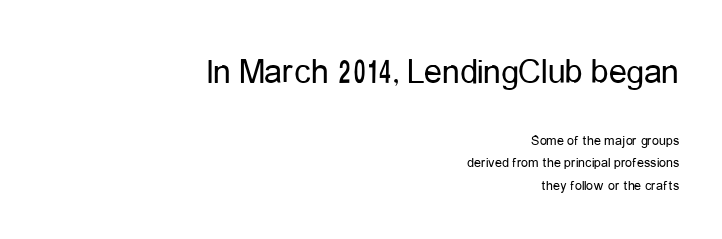
{"serif": "no", "italic": "no", "bold": "no", "weight": "regular", "width": "condensed", "stroke_contrast": "low", "x_height": "medium", "monospaced": "no", "underline": "no", "align": "right", "line_spacing": "normal", "line_spacing_ratio": 1.59, "letter_spacing": "normal", "letter_spacing_em": 0.0, "larger_block": "first", "size_ratio": 2.57, "glyph_px": 36}
